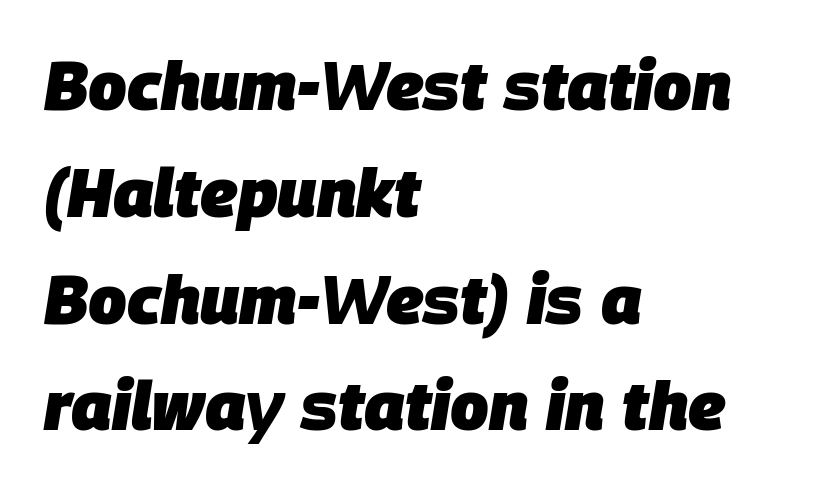
Q: Is the text bold? A: Yes.
Q: Is the text italic (slanted)? A: Yes, it leans right by about 9 degrees.
Q: Is the text underlined? A: No.
Q: How is the paragraph aligned? A: Left-aligned.
Q: Is the spacing between letters normal or unusually wide? A: Normal.
Q: Is the spacing between lines tight, normal or loose? A: Normal.
Q: Width (condensed, normal, or wide)? A: Normal.
Q: Stroke contrast? A: Low.
Q: x-height? A: Large.
Q: Monospaced? A: No.
